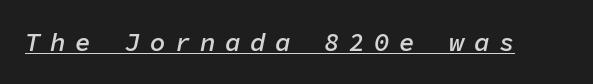
{"italic": "yes", "lean": "right", "slant_degrees": 11, "bold": "semi", "underline": "yes", "letter_spacing": "wide", "letter_spacing_em": 0.36, "glyph_px": 26}
